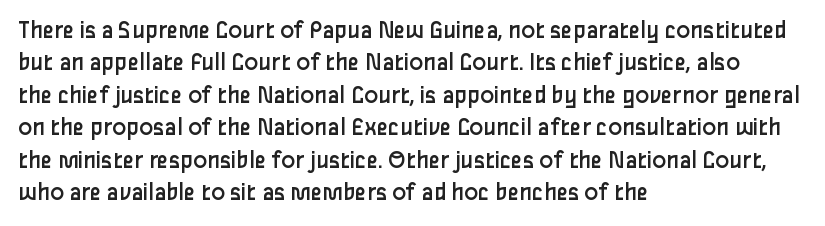
{"italic": "no", "bold": "no", "underline": "no", "align": "left", "line_spacing": "normal", "line_spacing_ratio": 1.25, "letter_spacing": "normal", "letter_spacing_em": 0.0, "glyph_px": 26}
